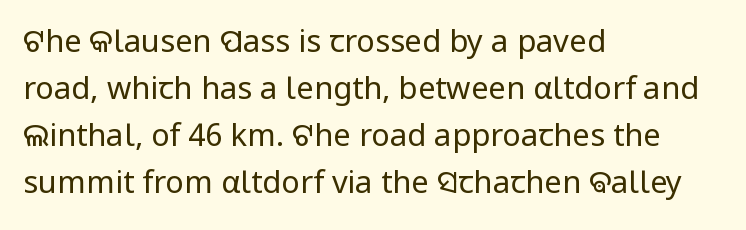
The image shows 31 px regular-weight sans-serif type, upright; set left-aligned, normal line spacing (1.52x), normal letter spacing, not underlined; low stroke contrast and a medium x-height.
